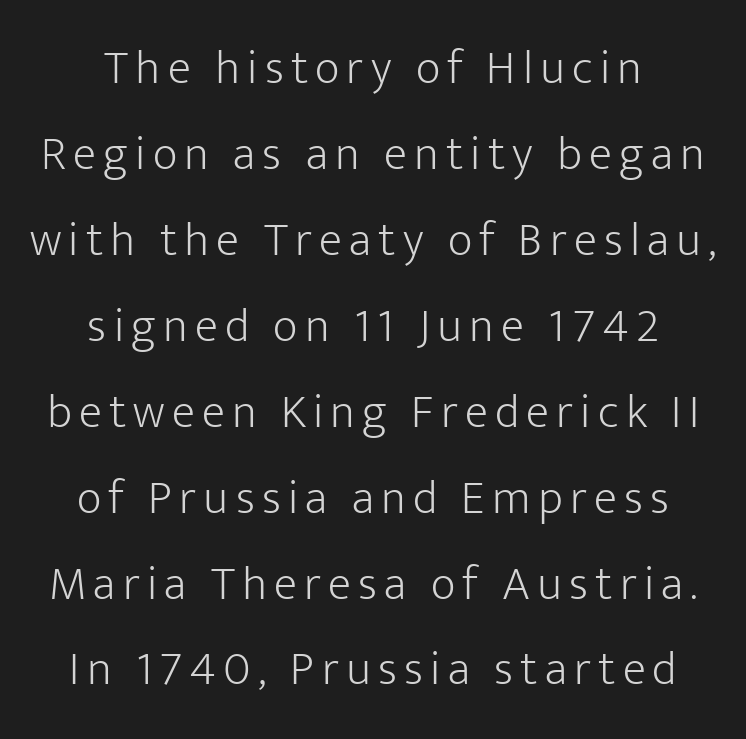
{"serif": "no", "italic": "no", "bold": "no", "weight": "light", "width": "normal", "stroke_contrast": "low", "x_height": "medium", "monospaced": "no", "underline": "no", "align": "center", "line_spacing_ratio": 1.79, "glyph_px": 48}
